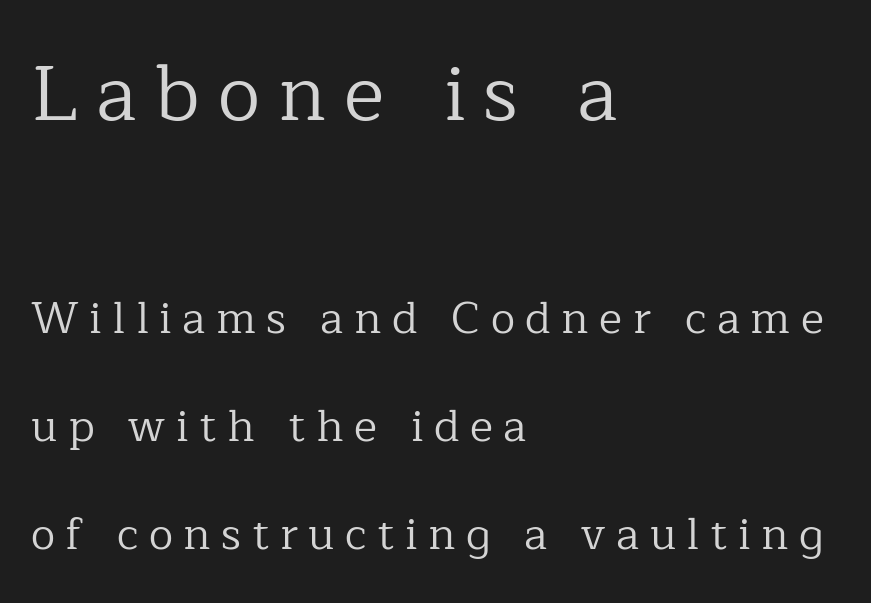
{"serif": "yes", "italic": "no", "bold": "no", "weight": "regular", "width": "normal", "stroke_contrast": "low", "x_height": "medium", "monospaced": "no", "underline": "no", "align": "left", "line_spacing": "loose", "line_spacing_ratio": 2.46, "letter_spacing": "wide", "letter_spacing_em": 0.24, "larger_block": "first", "size_ratio": 1.75, "glyph_px": 77}
